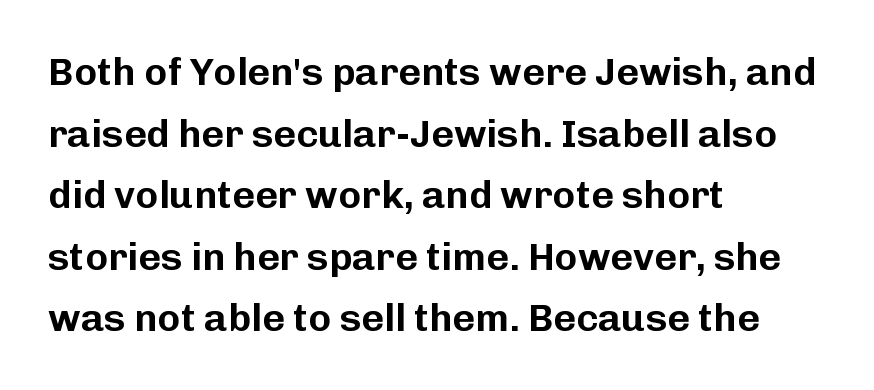
It's the straight-up-and-down kind of type. No feet cap the strokes, marking this as sans-serif type. Inter-character spacing is left at the font's built-in metrics. Summary of vertical rhythm: regular, with standard interline spacing. Varying glyph widths throughout — classic text-font behaviour.
